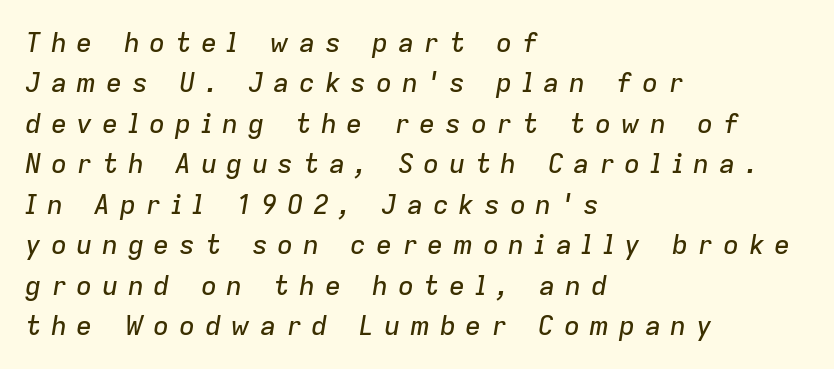
Q: Is the text italic (slanted)? A: Yes, it leans right by about 9 degrees.
Q: Is the text underlined? A: No.
Q: How is the paragraph aligned? A: Left-aligned.
Q: Is the spacing between letters normal or unusually wide? A: Unusually wide.
Q: Is the spacing between lines tight, normal or loose? A: Normal.
